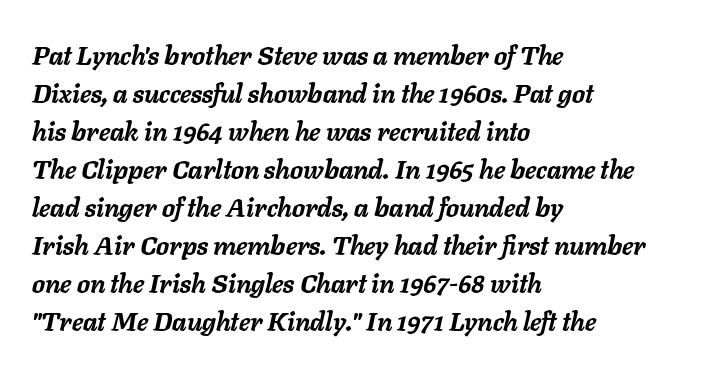
The image shows 26 px bold type, italic (leaning right); set left-aligned, normal line spacing (1.46x), normal letter spacing, not underlined.
